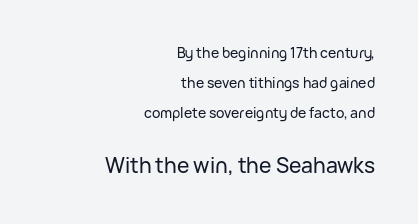
The glyphs are unaccompanied by any horizontal stroke below them. Letter spacing: default. The designer dialed line spacing up above the default. The axis of the letterforms is exactly vertical. These two chunks differ in scale, with the bottom chunk taking the larger measure.
